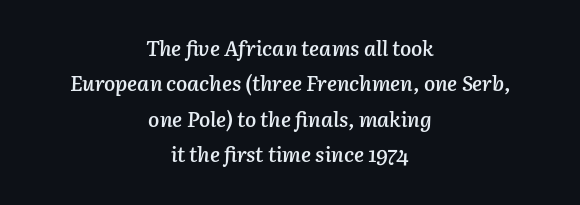
Look at the stroke-to-counter ratio: somewhat heavy, a semibold. If you measured baseline to baseline, you'd find a middling distance. Emphasis-style slanted type is in use. Default kerning and tracking; the words read as compact shapes. Short and long lines alike share a common midpoint.
